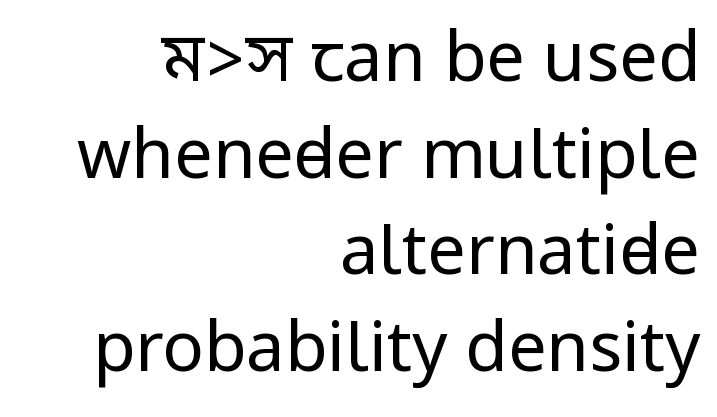
{"serif": "no", "italic": "no", "bold": "no", "weight": "regular", "width": "condensed", "stroke_contrast": "low", "underline": "no", "align": "right", "line_spacing": "normal", "line_spacing_ratio": 1.4, "letter_spacing": "normal", "letter_spacing_em": 0.0, "glyph_px": 69}
